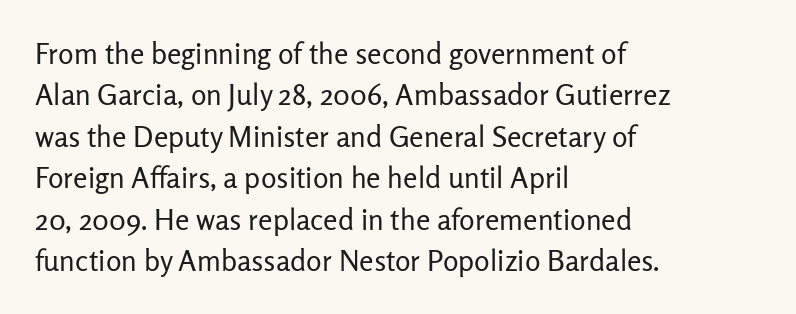
You can tell it's not italic because the verticals are truly vertical. The face used here is rendered with its standard letterfit. This rendering uses left alignment, leaving the right contour irregular. The space beneath each line is pristine and unruled.
